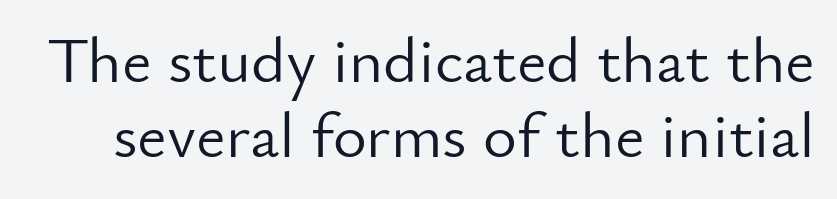
{"serif": "no", "italic": "no", "bold": "no", "weight": "light", "width": "normal", "stroke_contrast": "low", "x_height": "small", "monospaced": "no", "underline": "no", "line_spacing_ratio": 1.16, "letter_spacing": "normal", "letter_spacing_em": 0.0, "glyph_px": 65}
